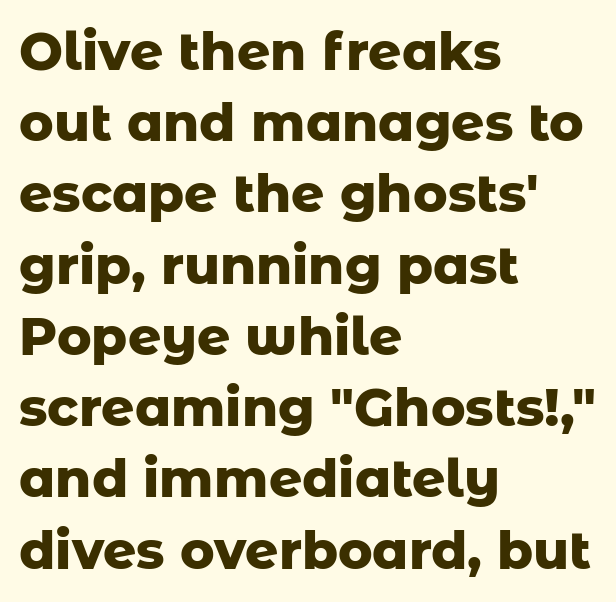
{"serif": "no", "italic": "no", "bold": "yes", "weight": "heavy", "width": "normal", "stroke_contrast": "low", "x_height": "medium", "monospaced": "no", "underline": "no", "align": "left", "line_spacing": "normal", "line_spacing_ratio": 1.37, "letter_spacing": "normal", "letter_spacing_em": 0.0, "glyph_px": 52}
